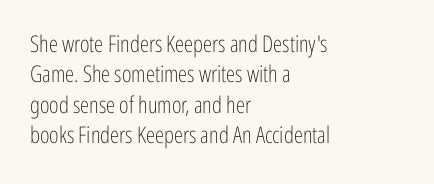
{"italic": "no", "bold": "no", "underline": "no", "align": "left", "line_spacing": "normal", "line_spacing_ratio": 1.32, "letter_spacing": "normal", "letter_spacing_em": 0.0, "glyph_px": 23}
